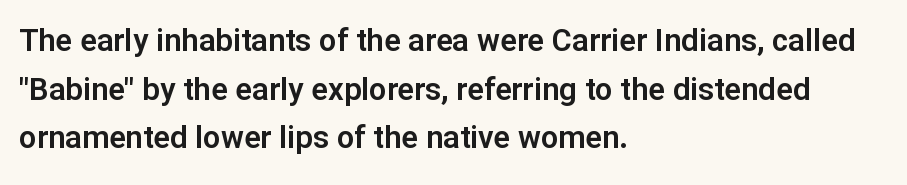
Nope, no serifs anywhere on these letters. The letters stand upright; this is a roman face. These lines sit exactly where default settings would place them. The zone under the glyphs is completely vacant. Does extra space separate the letters? No, they use regular spacing.
